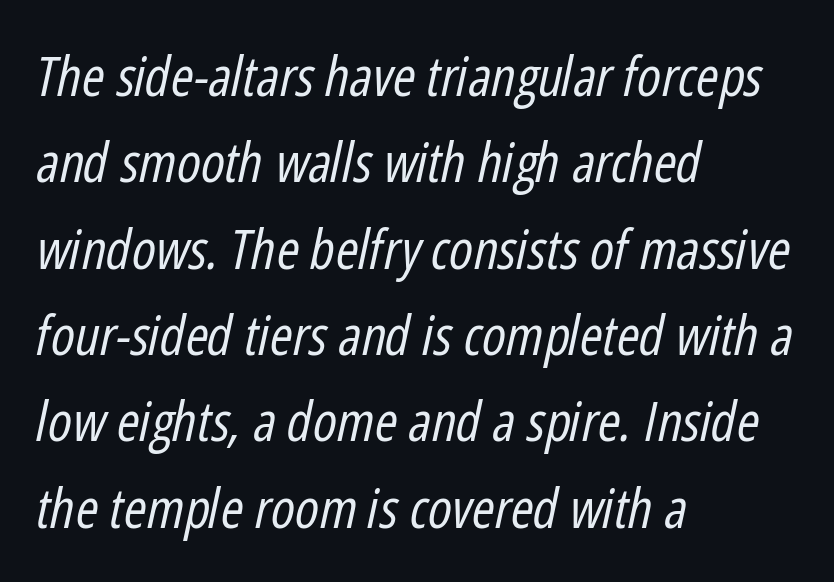
{"italic": "yes", "lean": "right", "slant_degrees": 12, "bold": "no", "weight": "regular", "width": "condensed", "stroke_contrast": "low", "x_height": "medium", "monospaced": "no", "underline": "no", "align": "left", "line_spacing": "normal", "line_spacing_ratio": 1.57, "letter_spacing": "normal", "letter_spacing_em": 0.0, "glyph_px": 55}
